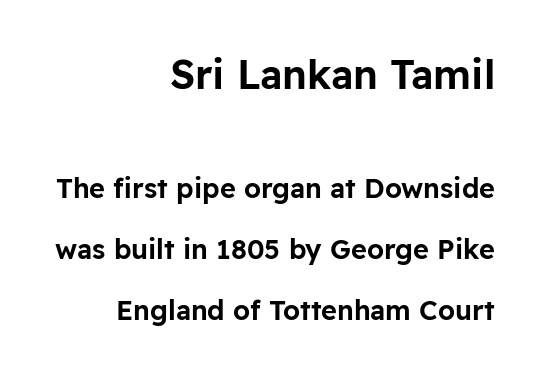
{"serif": "no", "italic": "no", "width": "normal", "stroke_contrast": "low", "x_height": "medium", "monospaced": "no", "underline": "no", "align": "right", "line_spacing": "loose", "line_spacing_ratio": 2.26, "letter_spacing": "normal", "letter_spacing_em": 0.0, "larger_block": "first", "size_ratio": 1.48, "glyph_px": 40}
